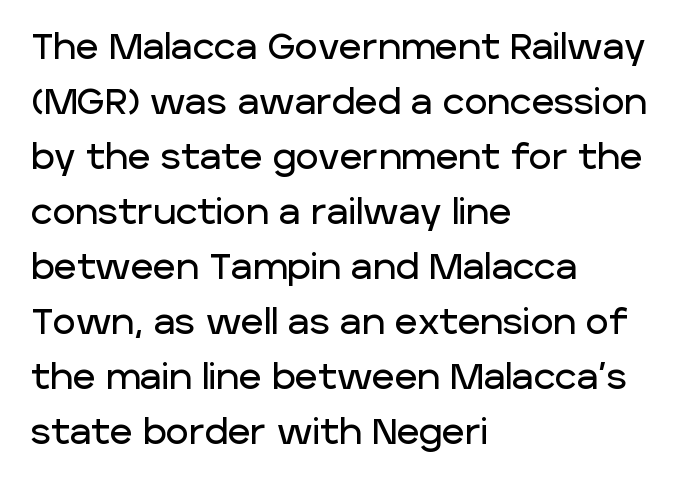
The image shows 35 px sans-serif type, upright; set left-aligned, normal line spacing (1.57x), normal letter spacing, not underlined; low stroke contrast and a large x-height.
